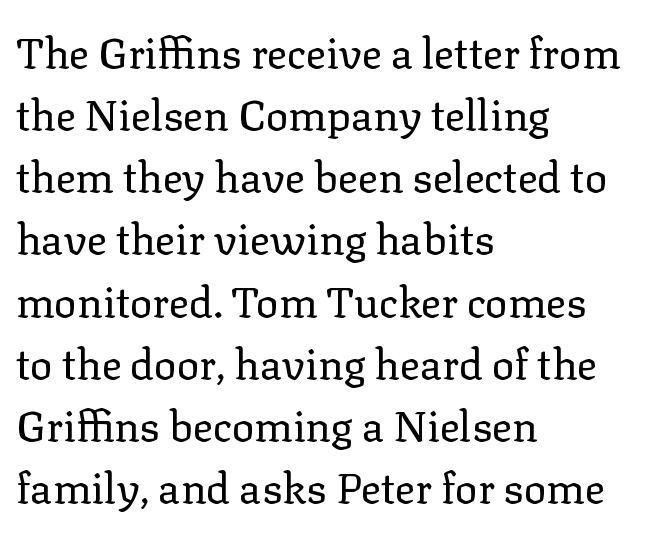
The image shows 42 px regular-weight serif type, upright; set left-aligned, normal line spacing (1.48x), normal letter spacing, not underlined; low stroke contrast and a medium x-height.
